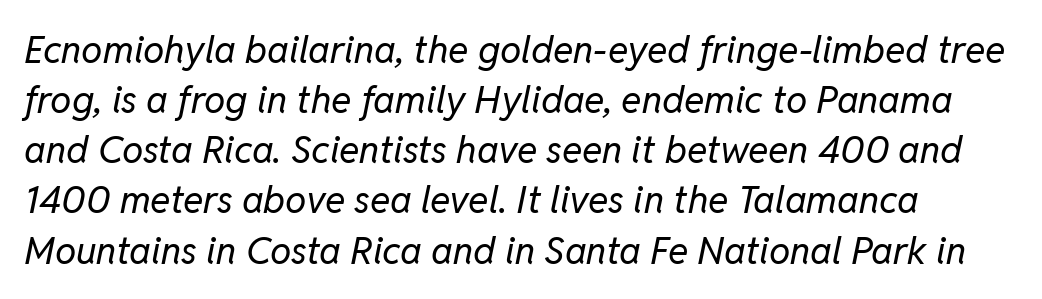
The image shows 38 px regular-weight type, italic (leaning right); set left-aligned, normal line spacing (1.32x), normal letter spacing, not underlined; low stroke contrast and a medium x-height.
